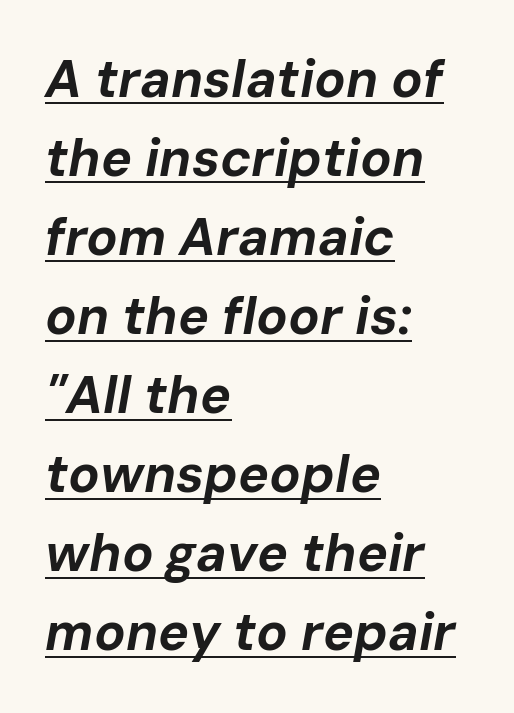
Q: Is the text bold? A: Yes.
Q: Is the text italic (slanted)? A: Yes, it leans right by about 10 degrees.
Q: Is the text underlined? A: Yes.
Q: How is the paragraph aligned? A: Left-aligned.
Q: Is the spacing between letters normal or unusually wide? A: Normal.
Q: Is the spacing between lines tight, normal or loose? A: Normal.
Q: Width (condensed, normal, or wide)? A: Normal.
Q: Stroke contrast? A: Low.
Q: x-height? A: Medium.
Q: Monospaced? A: No.
